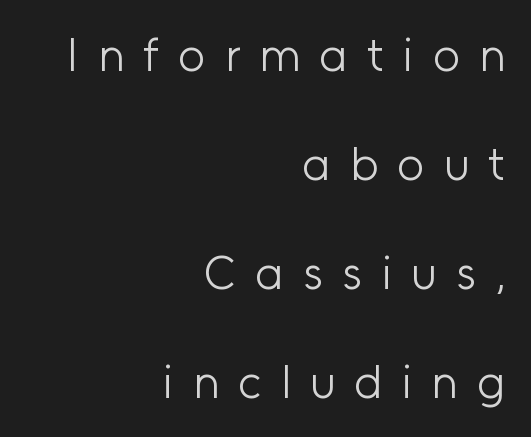
The image shows 47 px light sans-serif type, upright; set right-aligned, loose line spacing (2.32x), unusually wide letter spacing (+0.41 em), not underlined; low stroke contrast and a medium x-height.
